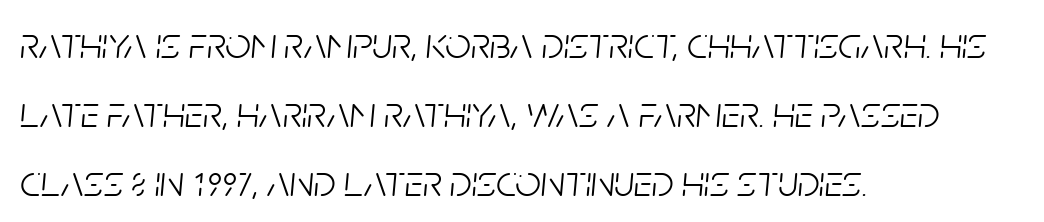
Q: Is the text bold? A: No.
Q: Is the text italic (slanted)? A: Yes, it leans right by about 5 degrees.
Q: Is the text underlined? A: No.
Q: How is the paragraph aligned? A: Left-aligned.
Q: Is the spacing between letters normal or unusually wide? A: Normal.
Q: Is the spacing between lines tight, normal or loose? A: Normal.
Q: Width (condensed, normal, or wide)? A: Condensed.
Q: Stroke contrast? A: Low.
Q: x-height? A: Large.
Q: Monospaced? A: No.
